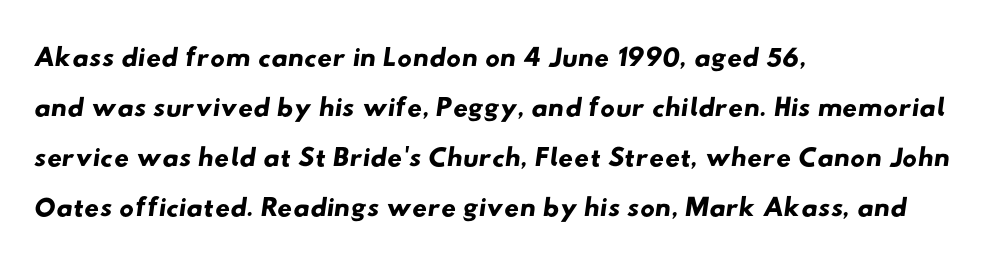
Q: Is the typeface a serif or a sans-serif typeface? A: Sans-serif.
Q: Is the text underlined? A: No.
Q: How is the paragraph aligned? A: Left-aligned.
Q: Is the spacing between letters normal or unusually wide? A: Normal.
Q: Width (condensed, normal, or wide)? A: Wide.
Q: Stroke contrast? A: Low.
Q: x-height? A: Small.
Q: Monospaced? A: No.
